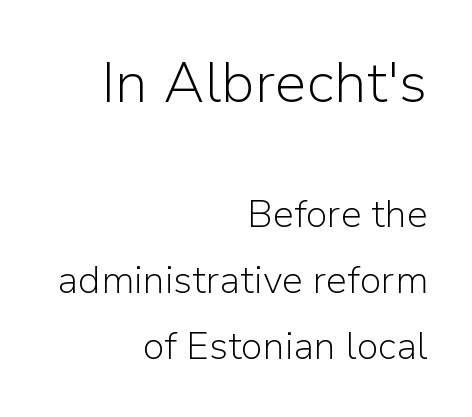
The image shows 57 px light sans-serif type, upright; set right-aligned, line spacing 1.73x, normal letter spacing, not underlined; the first (top) block is 1.5x larger; low stroke contrast and a medium x-height.
